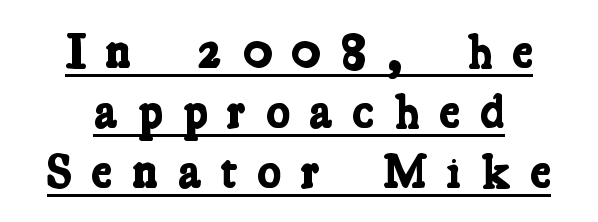
The image shows 50 px bold, condensed serif type; set centered, line spacing 1.2x, unusually wide letter spacing (+0.39 em), underlined; low stroke contrast and a medium x-height.
